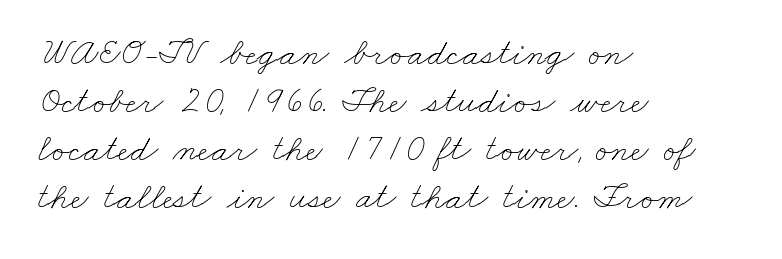
{"bold": "no", "weight": "thin", "width": "wide", "stroke_contrast": "low", "x_height": "small", "monospaced": "no", "underline": "no", "align": "left", "line_spacing": "normal", "line_spacing_ratio": 1.26, "letter_spacing": "normal", "letter_spacing_em": 0.0, "glyph_px": 38}
